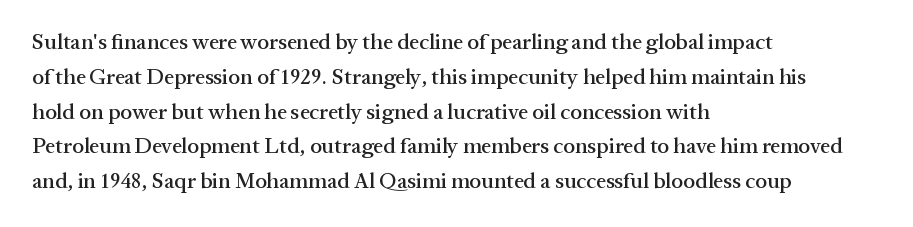
The letters stand straight up with perfectly vertical stems. The strip under each line holds only bare page. Each new line begins a customary step beneath the previous one. Inter-character spacing is left at the font's built-in metrics. The paragraph shown leans on its left margin.
